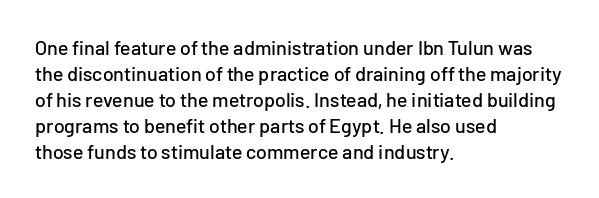
{"italic": "no", "underline": "no", "align": "left", "line_spacing": "normal", "line_spacing_ratio": 1.3, "letter_spacing": "normal", "letter_spacing_em": 0.0, "glyph_px": 20}
